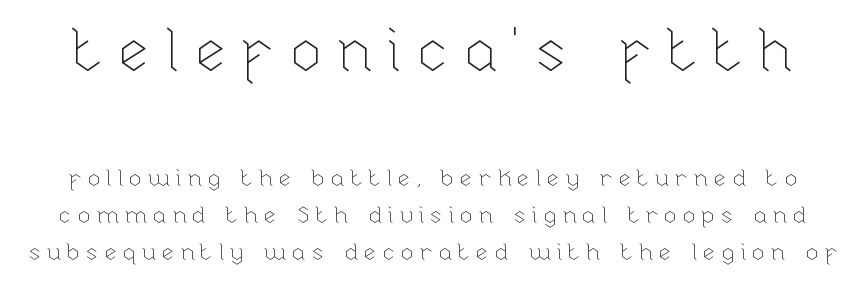
{"italic": "no", "bold": "no", "weight": "thin", "width": "normal", "stroke_contrast": "low", "x_height": "medium", "monospaced": "no", "underline": "no", "line_spacing": "normal", "line_spacing_ratio": 1.53, "letter_spacing": "wide", "letter_spacing_em": 0.21, "larger_block": "first", "size_ratio": 2.54, "glyph_px": 61}
